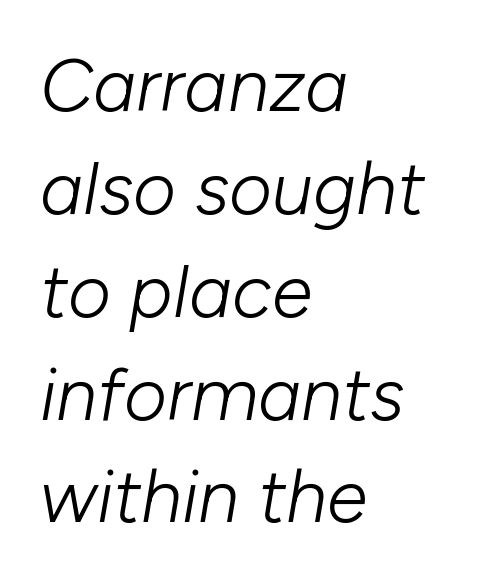
Character widths vary here, with narrow letters taking less room than wide ones. Weight: regular or lighter. Does extra space separate the letters? No, they use regular spacing. Does the leading feel generous? No, just average. Quick note: italic.
